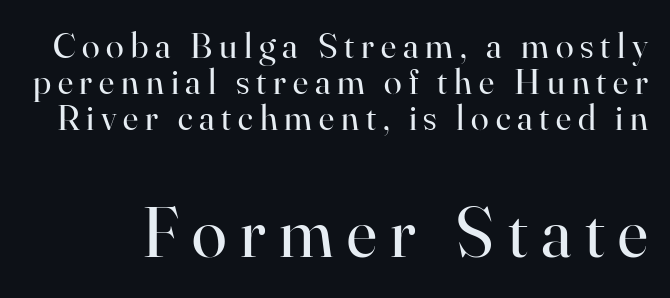
Underlining? Definitely not there. The specimen reads as upright at a glance. Here the second block reads like a headline and the first like body copy. Here the designer chose a conventional face with non-uniform glyph widths.
